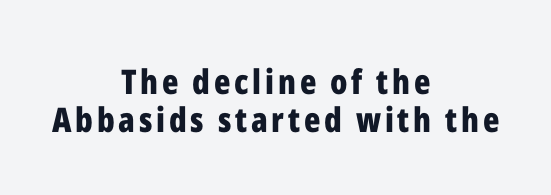
Q: Is the text bold? A: Yes.
Q: Is the text italic (slanted)? A: No, it is upright.
Q: Is the typeface a serif or a sans-serif typeface? A: Sans-serif.
Q: Is the text underlined? A: No.
Q: How is the paragraph aligned? A: Centered.
Q: Is the spacing between lines tight, normal or loose? A: Tight.
Q: Width (condensed, normal, or wide)? A: Condensed.
Q: Stroke contrast? A: Low.
Q: x-height? A: Medium.
Q: Monospaced? A: No.
